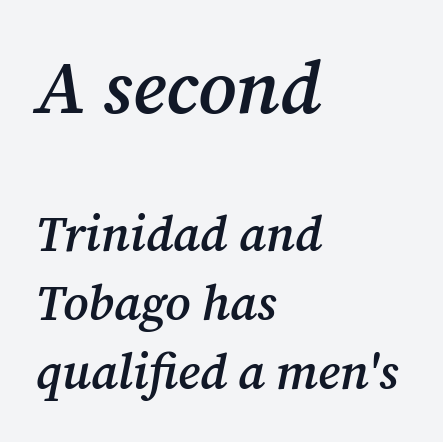
Small tapered or slab feet sit at the stroke ends, so this counts as serif. Lines of text with bare space underneath. The passage shown is semibold, sitting just below true bold. If you squint, the top block still reads clearly — it's the larger of the two. Spacing verdict: proportional, widths tailored to each character. The glyphs look as if they've been sheared to an angle.
